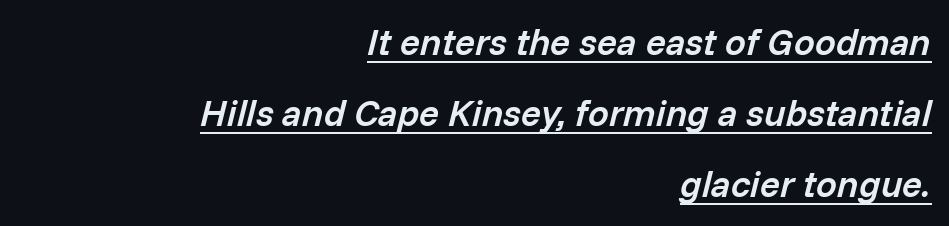
The image shows 37 px semibold type, italic (leaning right); set right-aligned, loose line spacing (1.92x), normal letter spacing, underlined; low stroke contrast and a medium x-height.
